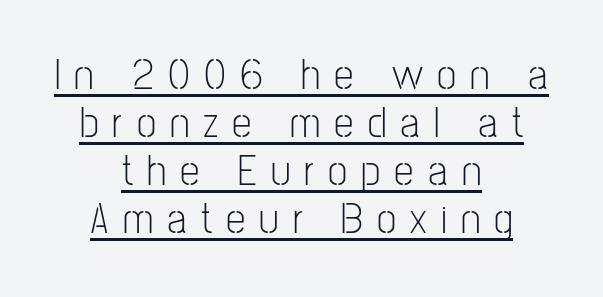
Q: Is the text bold? A: No.
Q: Is the text italic (slanted)? A: No, it is upright.
Q: Is the typeface a serif or a sans-serif typeface? A: Sans-serif.
Q: Is the text underlined? A: Yes.
Q: How is the paragraph aligned? A: Centered.
Q: Is the spacing between letters normal or unusually wide? A: Unusually wide.
Q: Is the spacing between lines tight, normal or loose? A: Tight.
Q: Width (condensed, normal, or wide)? A: Condensed.
Q: Stroke contrast? A: Low.
Q: x-height? A: Medium.
Q: Monospaced? A: No.
